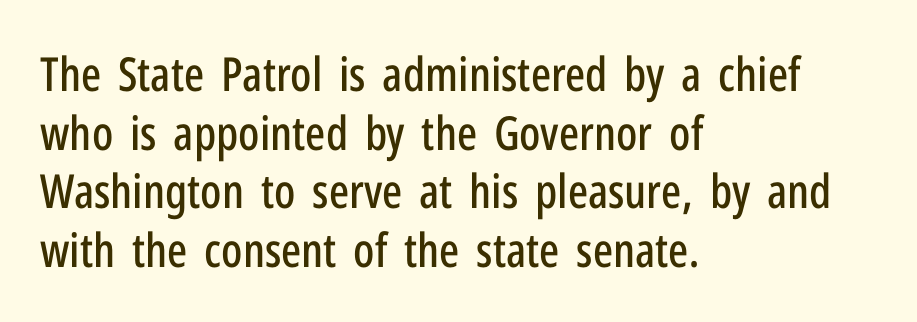
Whoever set this chose a conventional vertical rhythm. Nobody touched the tracking dial on this one. Grotesque or geometric, the face here clearly has no serifs. Every row of glyphs begins at an identical x-position on the left. Think of a printed novel: that variable character pitch is what you see here.
